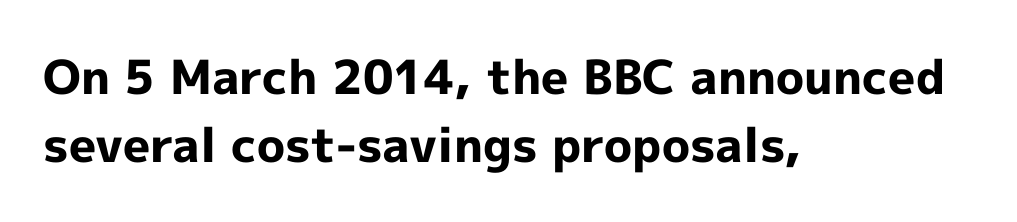
Q: Is the text bold? A: Yes.
Q: Is the text italic (slanted)? A: No, it is upright.
Q: Is the typeface a serif or a sans-serif typeface? A: Sans-serif.
Q: Is the text underlined? A: No.
Q: How is the paragraph aligned? A: Left-aligned.
Q: Is the spacing between letters normal or unusually wide? A: Normal.
Q: Is the spacing between lines tight, normal or loose? A: Normal.
Q: Width (condensed, normal, or wide)? A: Normal.
Q: x-height? A: Medium.
Q: Monospaced? A: No.
